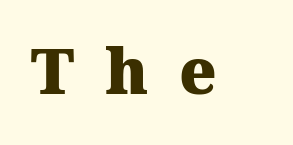
Q: Is the text bold? A: Yes.
Q: Is the text italic (slanted)? A: No, it is upright.
Q: Is the typeface a serif or a sans-serif typeface? A: Serif.
Q: Is the text underlined? A: No.
Q: Is the spacing between letters normal or unusually wide? A: Unusually wide.
Q: Width (condensed, normal, or wide)? A: Normal.
Q: Stroke contrast? A: Medium.
Q: x-height? A: Medium.
Q: Monospaced? A: No.
